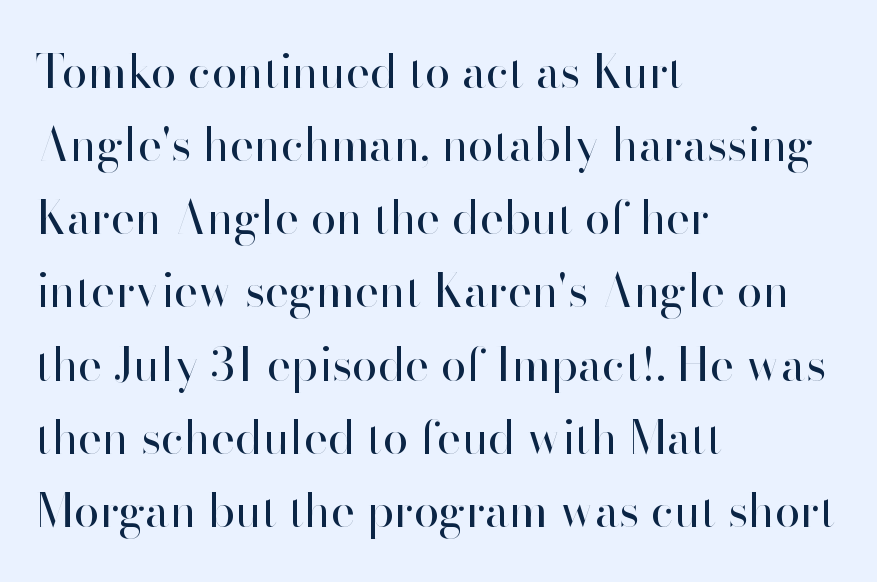
Quick note: interline space is typical. Look at the tracking — it's just the regular setting, nothing added. The rendering uses natural spacing where letterforms have individual widths. Typeset ragged right — the left edge is the straight one. The area under the type is left untouched. Check where the strokes stop: nothing finishes them off — pure sans.
